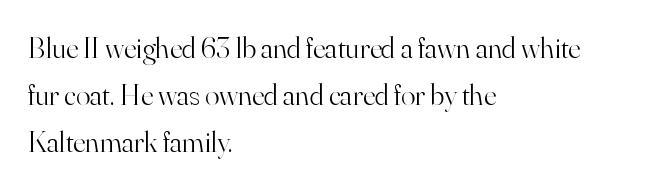
{"serif": "yes", "italic": "no", "bold": "no", "weight": "light", "width": "normal", "stroke_contrast": "high", "x_height": "small", "monospaced": "no", "underline": "no", "align": "left", "line_spacing": "normal", "line_spacing_ratio": 1.57, "letter_spacing": "normal", "letter_spacing_em": 0.0, "glyph_px": 30}
